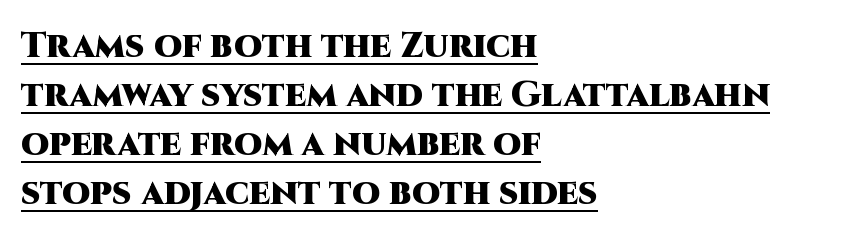
The image shows 36 px heavy sans-serif type, upright; set left-aligned, normal line spacing (1.36x), normal letter spacing, underlined; high stroke contrast and a large x-height.
